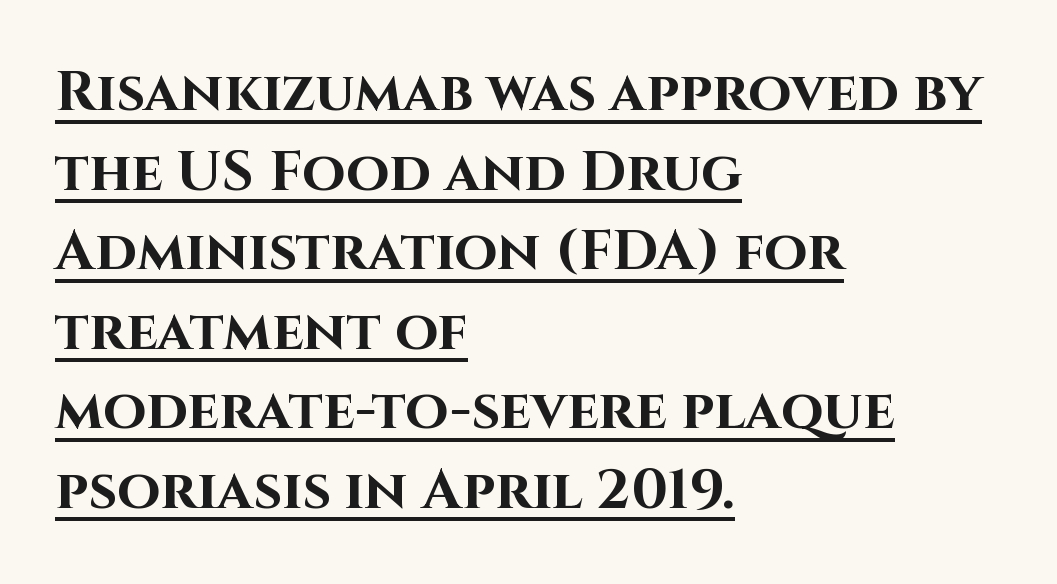
The image shows 56 px bold sans-serif type, upright; set left-aligned, normal line spacing (1.42x), normal letter spacing, underlined; high stroke contrast and a large x-height.
